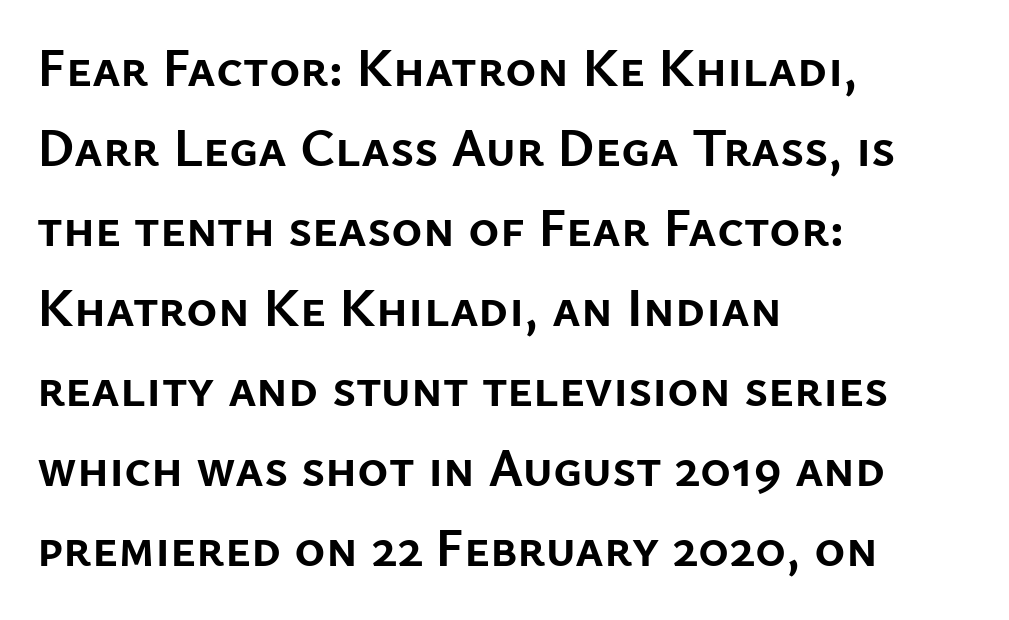
Q: Is the text bold? A: Yes.
Q: Is the text italic (slanted)? A: No, it is upright.
Q: Is the typeface a serif or a sans-serif typeface? A: Sans-serif.
Q: Is the text underlined? A: No.
Q: How is the paragraph aligned? A: Left-aligned.
Q: Is the spacing between letters normal or unusually wide? A: Normal.
Q: Is the spacing between lines tight, normal or loose? A: Normal.
Q: Width (condensed, normal, or wide)? A: Normal.
Q: Stroke contrast? A: Low.
Q: x-height? A: Medium.
Q: Monospaced? A: No.
